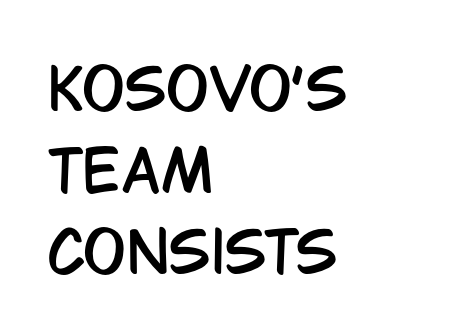
The image shows 57 px condensed sans-serif type, upright; set left-aligned, normal line spacing (1.43x), normal letter spacing, not underlined; low stroke contrast and a large x-height.
